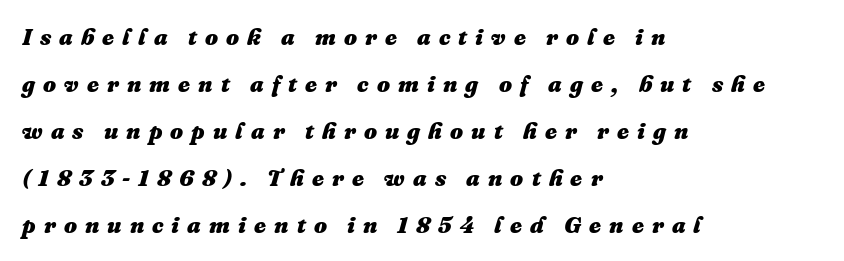
Q: Is the text bold? A: Yes.
Q: Is the text italic (slanted)? A: Yes, it leans right by about 16 degrees.
Q: Is the text underlined? A: No.
Q: How is the paragraph aligned? A: Left-aligned.
Q: Is the spacing between letters normal or unusually wide? A: Unusually wide.
Q: Is the spacing between lines tight, normal or loose? A: Loose.
